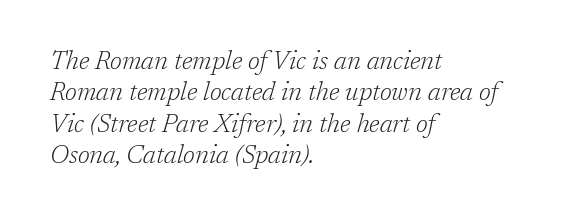
Rendered with sloped, italic letterforms. The passage shown has conventional tracking throughout. The leading is moderate, giving the passage an even texture. The zone under the glyphs is completely vacant. Weight class: somewhere from thin through regular. Visually the block forms a straight wall on the left and a jagged coastline on the right.
